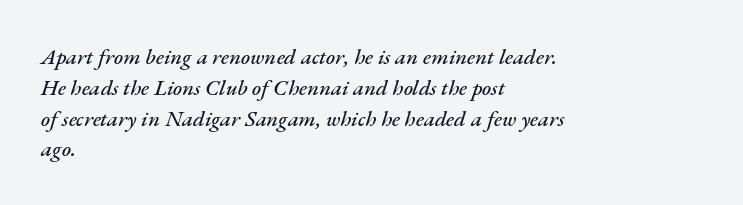
{"italic": "yes", "lean": "right", "slant_degrees": 17, "underline": "no", "align": "left", "line_spacing": "normal", "line_spacing_ratio": 1.4, "letter_spacing": "normal", "letter_spacing_em": 0.0, "glyph_px": 22}
